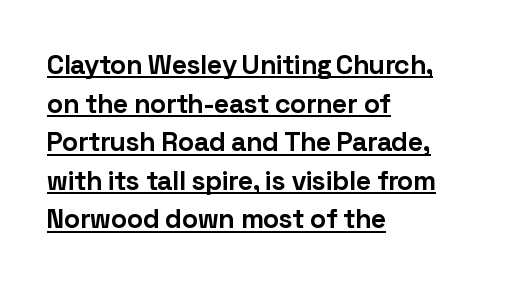
Q: Is the text bold? A: Yes.
Q: Is the text italic (slanted)? A: No, it is upright.
Q: Is the text underlined? A: Yes.
Q: How is the paragraph aligned? A: Left-aligned.
Q: Is the spacing between letters normal or unusually wide? A: Normal.
Q: Is the spacing between lines tight, normal or loose? A: Normal.
